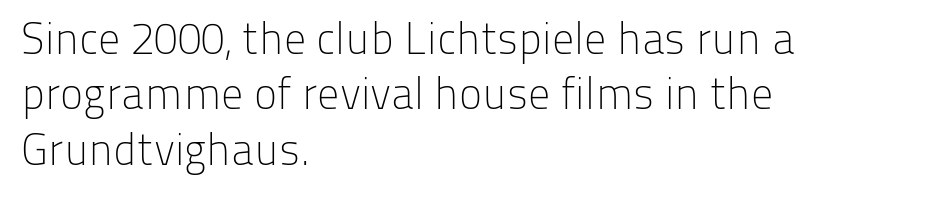
The image shows 44 px light sans-serif type, upright; set left-aligned, normal line spacing (1.26x), normal letter spacing, not underlined; low stroke contrast and a medium x-height.
